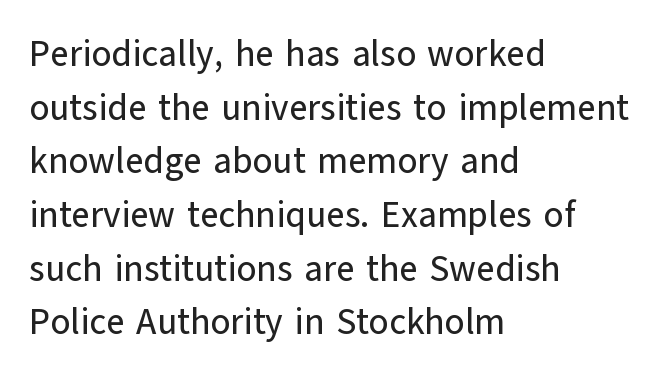
Q: Is the text italic (slanted)? A: No, it is upright.
Q: Is the typeface a serif or a sans-serif typeface? A: Sans-serif.
Q: Is the text underlined? A: No.
Q: How is the paragraph aligned? A: Left-aligned.
Q: Is the spacing between letters normal or unusually wide? A: Normal.
Q: Is the spacing between lines tight, normal or loose? A: Normal.
Q: Width (condensed, normal, or wide)? A: Normal.
Q: Stroke contrast? A: Low.
Q: x-height? A: Medium.
Q: Monospaced? A: No.
